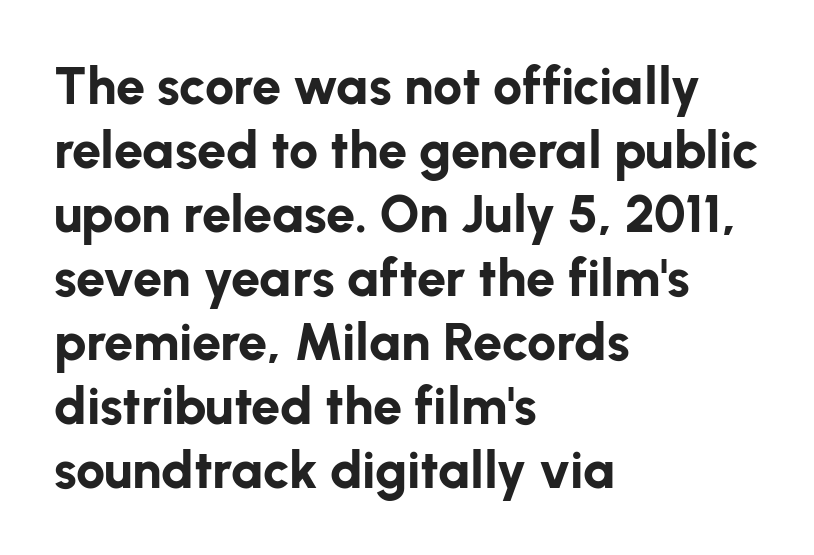
The image shows 52 px bold sans-serif type, upright; set left-aligned, line spacing 1.23x, normal letter spacing, not underlined; low stroke contrast and a medium x-height.
